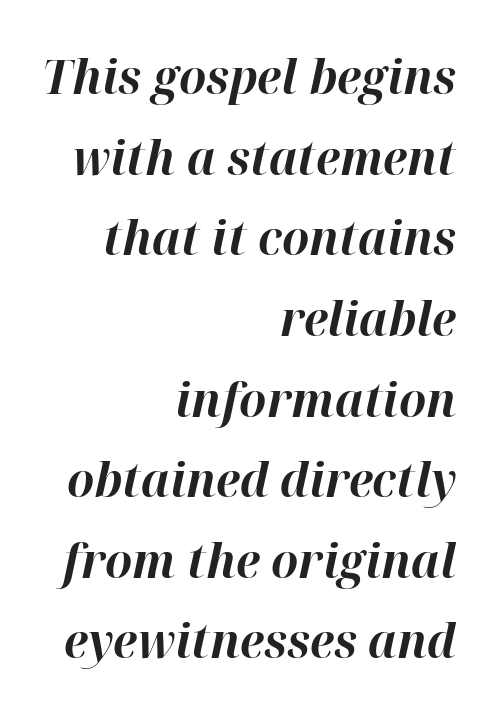
{"italic": "yes", "lean": "right", "slant_degrees": 12, "bold": "yes", "weight": "bold", "width": "normal", "stroke_contrast": "high", "x_height": "medium", "monospaced": "no", "underline": "no", "align": "right", "line_spacing": "normal", "line_spacing_ratio": 1.68, "letter_spacing": "normal", "letter_spacing_em": 0.0, "glyph_px": 48}
